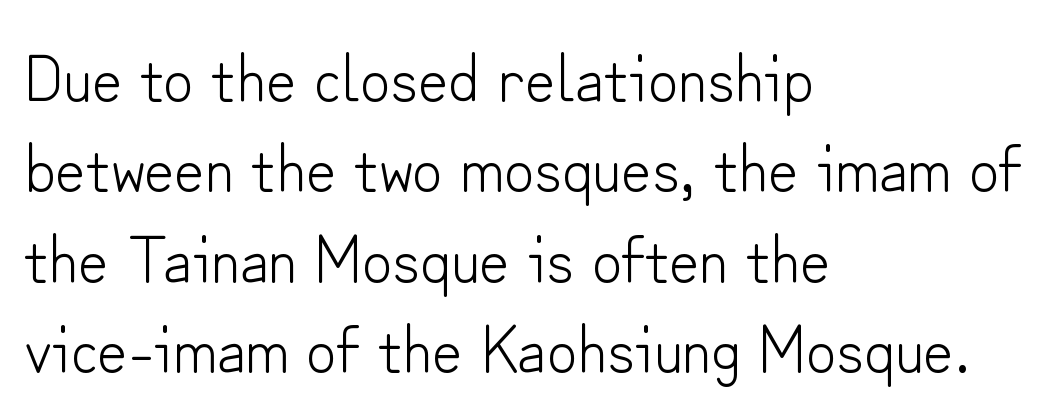
The passage shown stacks its lines at a standard gap. Bold? No — there's no thickening of the strokes. A roman cut, with each character standing at attention. Spacing between characters is what you'd get straight out of the box. One-word summary of the alignment: left. Is this a fixed-width face? No — the glyphs have proportional, varying widths.
